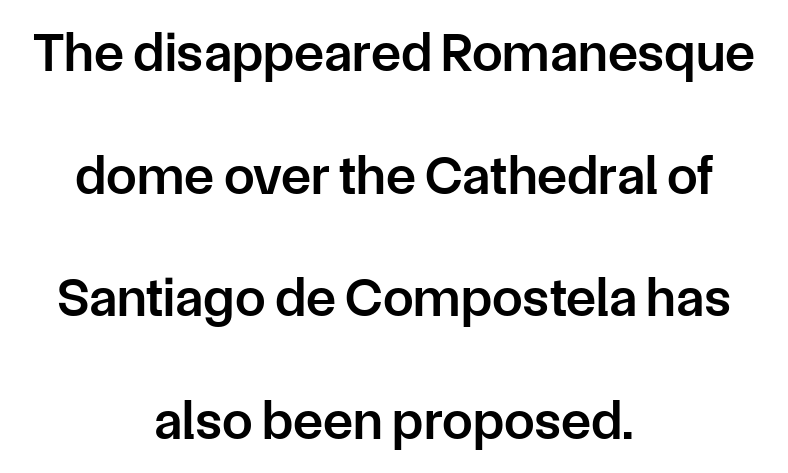
Q: Is the text bold? A: Semi-bold.
Q: Is the text italic (slanted)? A: No, it is upright.
Q: Is the typeface a serif or a sans-serif typeface? A: Sans-serif.
Q: Is the text underlined? A: No.
Q: How is the paragraph aligned? A: Centered.
Q: Is the spacing between letters normal or unusually wide? A: Normal.
Q: Is the spacing between lines tight, normal or loose? A: Loose.
Q: Width (condensed, normal, or wide)? A: Normal.
Q: Stroke contrast? A: Low.
Q: x-height? A: Medium.
Q: Monospaced? A: No.
